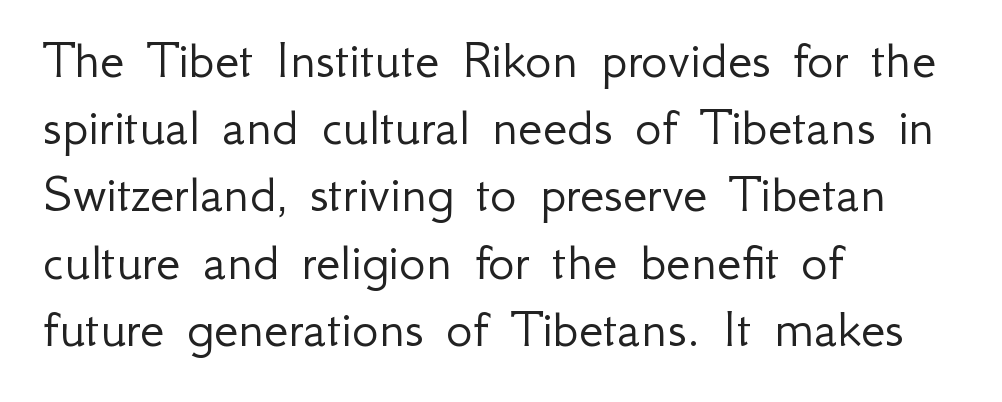
{"serif": "no", "italic": "no", "bold": "no", "weight": "light", "width": "normal", "stroke_contrast": "low", "x_height": "small", "monospaced": "no", "underline": "no", "align": "left", "line_spacing_ratio": 1.2, "letter_spacing": "normal", "letter_spacing_em": 0.0, "glyph_px": 56}
